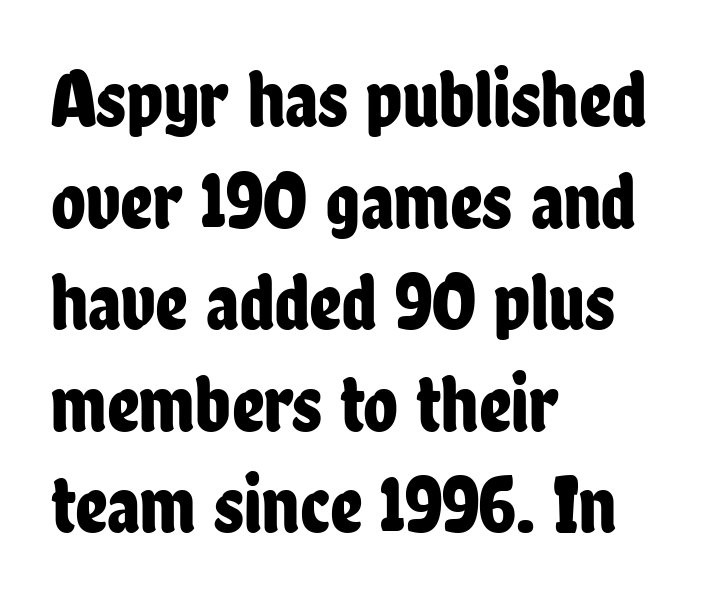
Tracking here is standard; glyphs follow each other at the usual distance. The gap between lines stays unmarked. Are there feet on the stems? There aren't — it's a sans. These lines sit exactly where default settings would place them.
